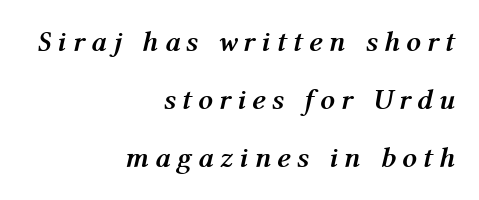
The block of text is sparse from top to bottom, with ample space between rows. Observe the wide spacing: letters keep a clear distance from each other. When letters slant like this, we call the style italic. Here the designer chose a conventional face with non-uniform glyph widths. Heft: maximum for text — a bold.
